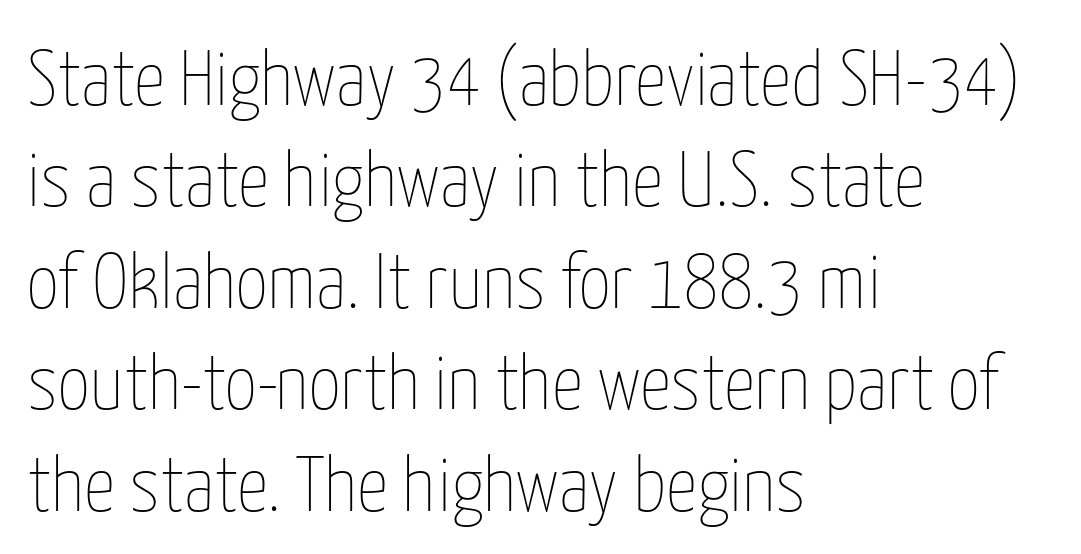
The specimen reads as upright at a glance. The passage shown is typed in a proportional face where columns would drift. Which margin do the lines hug? The left one — the right edge is uneven. Each stroke keeps to a modest, everyday thickness or less. Vertical spacing — default. Students, note that the glyphs here touch the page at normal intervals.
